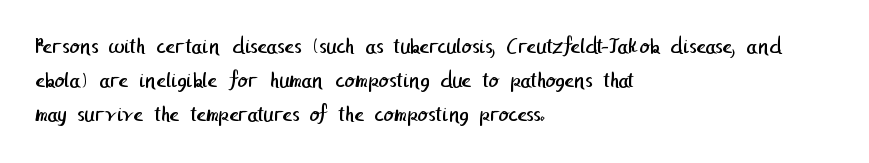
Q: Is the text bold? A: No.
Q: Is the text underlined? A: No.
Q: How is the paragraph aligned? A: Left-aligned.
Q: Is the spacing between letters normal or unusually wide? A: Normal.
Q: Is the spacing between lines tight, normal or loose? A: Normal.
